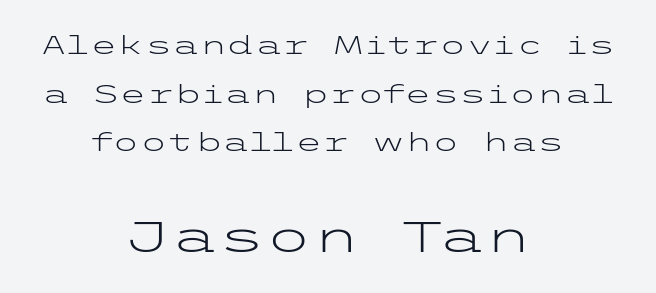
{"serif": "no", "italic": "no", "bold": "no", "weight": "light", "width": "wide", "stroke_contrast": "low", "x_height": "medium", "underline": "no", "align": "center", "line_spacing": "loose", "line_spacing_ratio": 1.95, "letter_spacing": "normal", "letter_spacing_em": 0.0, "larger_block": "second", "size_ratio": 1.72, "glyph_px": 43}
